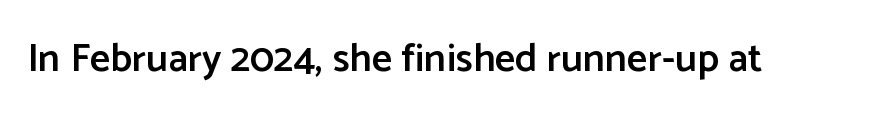
Q: Is the text bold? A: Semi-bold.
Q: Is the text italic (slanted)? A: No, it is upright.
Q: Is the typeface a serif or a sans-serif typeface? A: Sans-serif.
Q: Is the text underlined? A: No.
Q: Is the spacing between letters normal or unusually wide? A: Normal.
Q: Width (condensed, normal, or wide)? A: Normal.
Q: Stroke contrast? A: Low.
Q: x-height? A: Medium.
Q: Monospaced? A: No.
